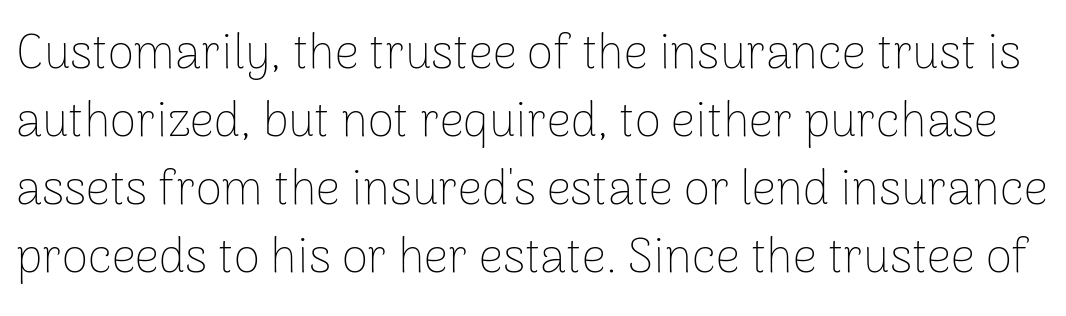
The image shows 48 px thin sans-serif type, upright; set normal line spacing (1.42x), normal letter spacing, not underlined; low stroke contrast and a medium x-height.
